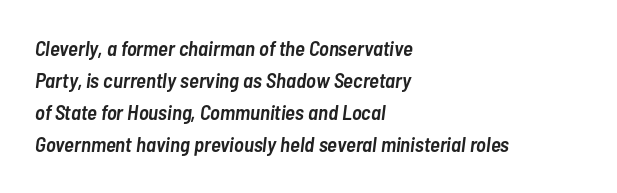
{"italic": "yes", "lean": "right", "slant_degrees": 7, "bold": "semi", "underline": "no", "align": "left", "line_spacing": "normal", "line_spacing_ratio": 1.53, "letter_spacing": "normal", "letter_spacing_em": 0.0, "glyph_px": 21}
